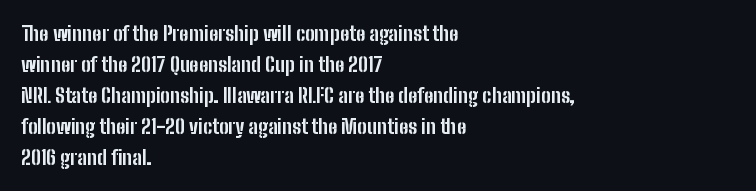
This is heavy type, rendered in bold. No extra tracking has been applied to these lines. The lines in this sample share a left origin and differ only in where they stop. A typesetter would call this leading conventional body-copy spacing. The typography opts for an upright posture over an oblique one. No word sits above an underline.
